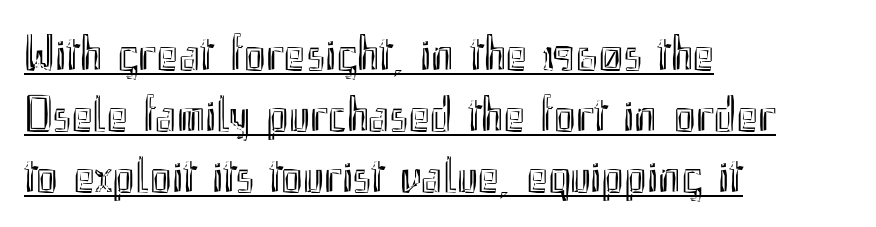
{"italic": "no", "width": "condensed", "x_height": "small", "monospaced": "no", "underline": "yes", "align": "left", "line_spacing_ratio": 1.2, "letter_spacing": "normal", "letter_spacing_em": 0.0, "glyph_px": 51}
